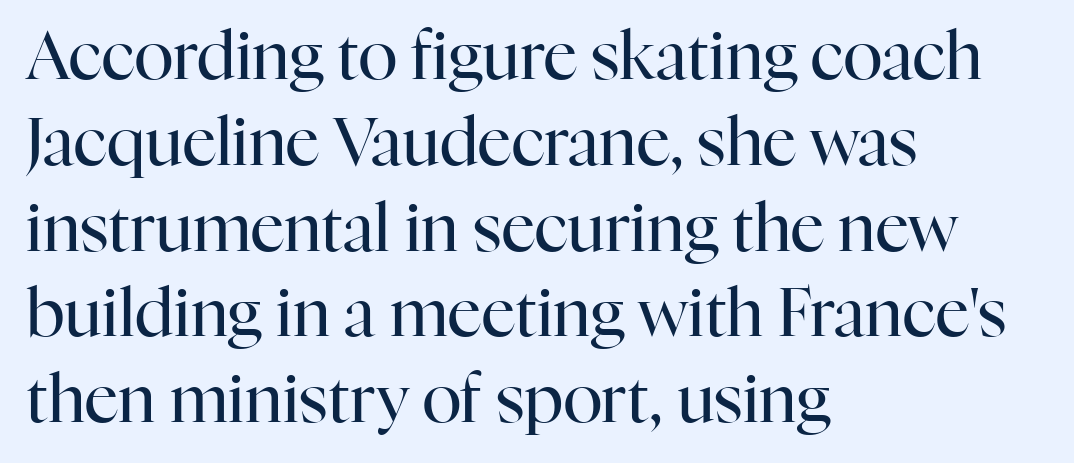
{"serif": "yes", "italic": "no", "bold": "no", "weight": "regular", "width": "normal", "stroke_contrast": "high", "x_height": "medium", "monospaced": "no", "underline": "no", "align": "left", "line_spacing": "normal", "line_spacing_ratio": 1.3, "letter_spacing": "normal", "letter_spacing_em": 0.0, "glyph_px": 66}
